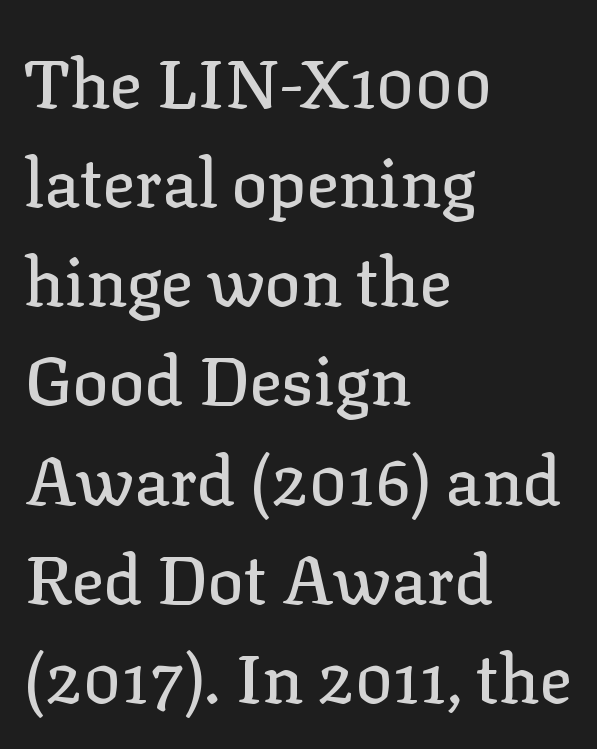
The image shows 67 px serif type, upright; set left-aligned, normal line spacing (1.48x), normal letter spacing, not underlined; low stroke contrast and a medium x-height.
